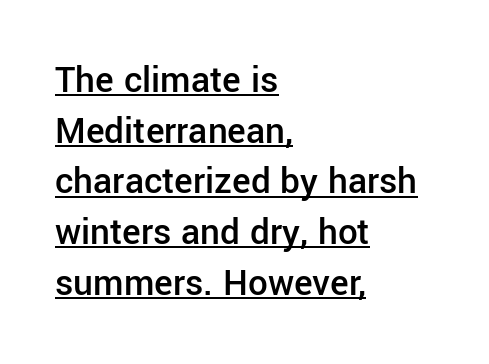
The image shows 39 px semibold sans-serif type, upright; set left-aligned, normal line spacing (1.3x), normal letter spacing, underlined; low stroke contrast and a medium x-height.
